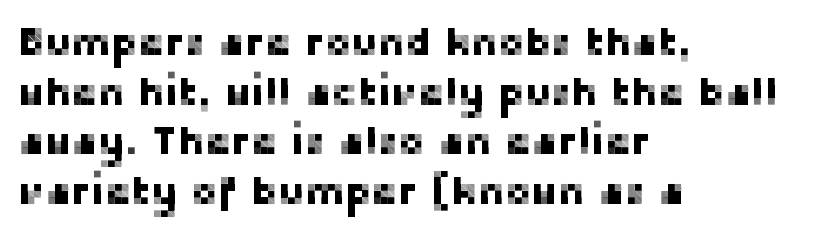
The image shows 40 px sans-serif type, upright; set left-aligned, line spacing 1.24x, normal letter spacing, not underlined; low stroke contrast and a medium x-height.
